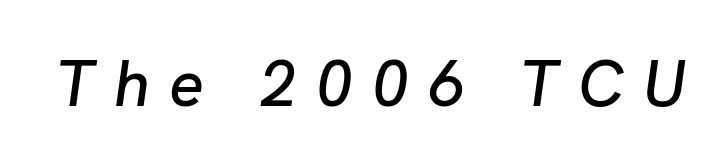
The gap between lines stays unmarked. Designer's note — italics engaged. Characters follow at a spacing far wider than the type designer built in. The letters advance in unequal steps, a hallmark of proportional type.
